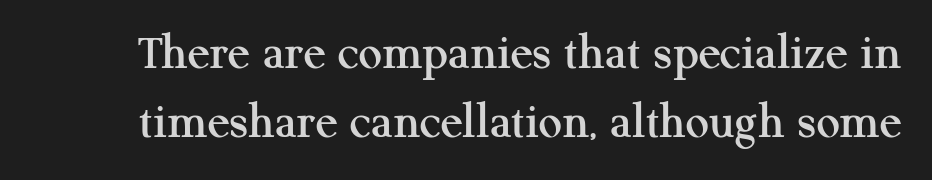
Q: Is the text italic (slanted)? A: No, it is upright.
Q: Is the typeface a serif or a sans-serif typeface? A: Serif.
Q: Is the text underlined? A: No.
Q: Is the spacing between letters normal or unusually wide? A: Normal.
Q: Is the spacing between lines tight, normal or loose? A: Normal.
Q: Width (condensed, normal, or wide)? A: Normal.
Q: Stroke contrast? A: Medium.
Q: x-height? A: Medium.
Q: Monospaced? A: No.
